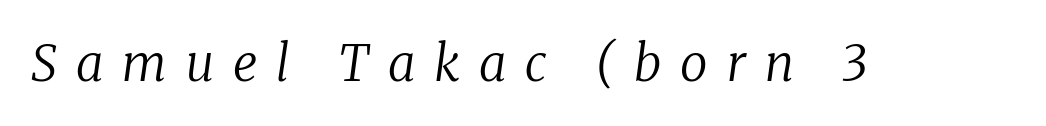
Underline: absent. You could only call the tracking loose — the letters float apart. Yep, those are serifs on the letters. Ink coverage per letter is moderate at most. Looking at the ascenders, they clearly lean. A typesetter would call this proportional, since set widths differ per character.
